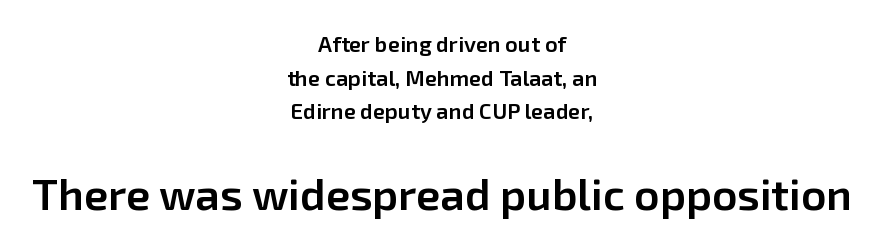
{"serif": "no", "italic": "no", "bold": "semi", "weight": "semibold", "width": "normal", "stroke_contrast": "low", "x_height": "medium", "monospaced": "no", "underline": "no", "align": "center", "line_spacing": "normal", "line_spacing_ratio": 1.53, "letter_spacing": "normal", "letter_spacing_em": 0.0, "larger_block": "second", "size_ratio": 2.0, "glyph_px": 44}
